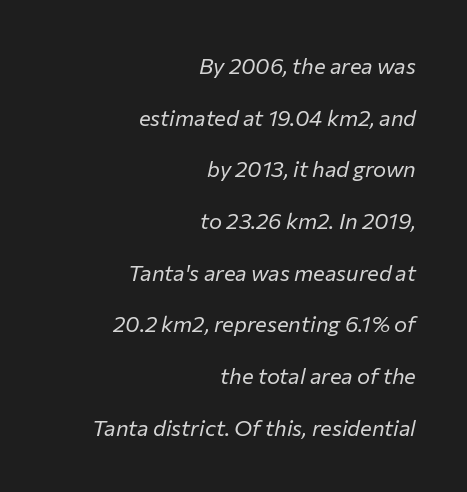
{"italic": "yes", "lean": "right", "slant_degrees": 12, "bold": "no", "underline": "no", "align": "right", "line_spacing": "loose", "line_spacing_ratio": 2.35, "letter_spacing": "normal", "letter_spacing_em": 0.0, "glyph_px": 22}
